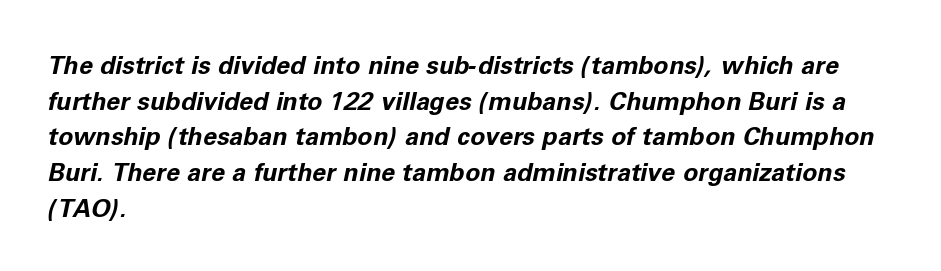
The image shows 25 px bold type, italic (leaning right); set left-aligned, normal line spacing (1.43x), normal letter spacing, not underlined.
